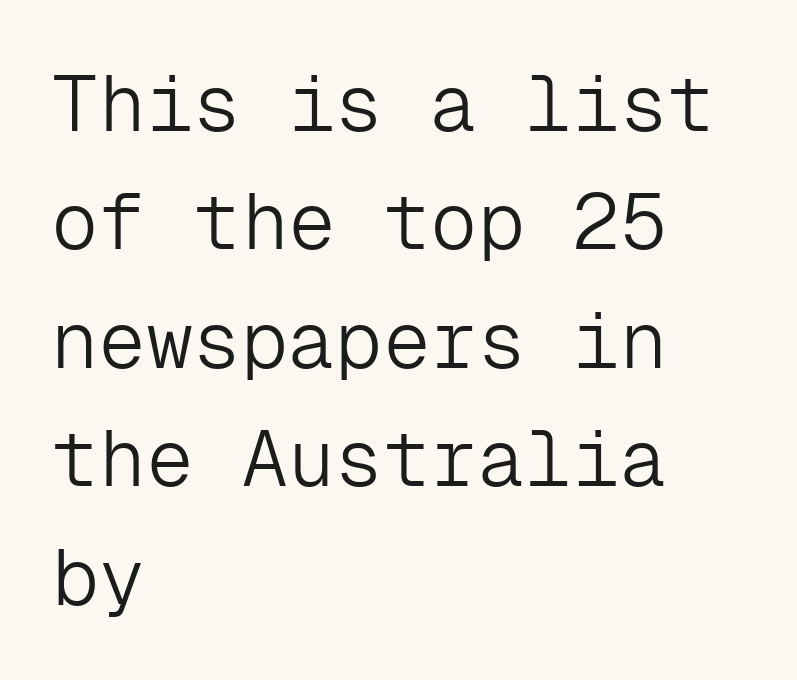
{"serif": "no", "italic": "no", "bold": "no", "weight": "light", "width": "normal", "stroke_contrast": "low", "x_height": "medium", "monospaced": "yes", "underline": "no", "align": "left", "line_spacing": "normal", "line_spacing_ratio": 1.5, "letter_spacing": "normal", "letter_spacing_em": 0.0, "glyph_px": 79}
